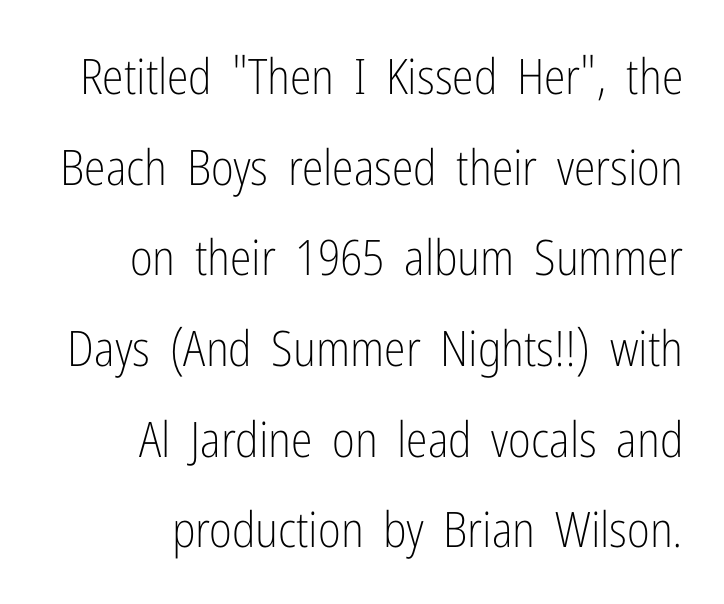
Q: Is the text bold? A: No.
Q: Is the text italic (slanted)? A: No, it is upright.
Q: Is the typeface a serif or a sans-serif typeface? A: Sans-serif.
Q: Is the text underlined? A: No.
Q: How is the paragraph aligned? A: Right-aligned.
Q: Is the spacing between letters normal or unusually wide? A: Normal.
Q: Width (condensed, normal, or wide)? A: Condensed.
Q: Stroke contrast? A: Low.
Q: x-height? A: Medium.
Q: Monospaced? A: No.
